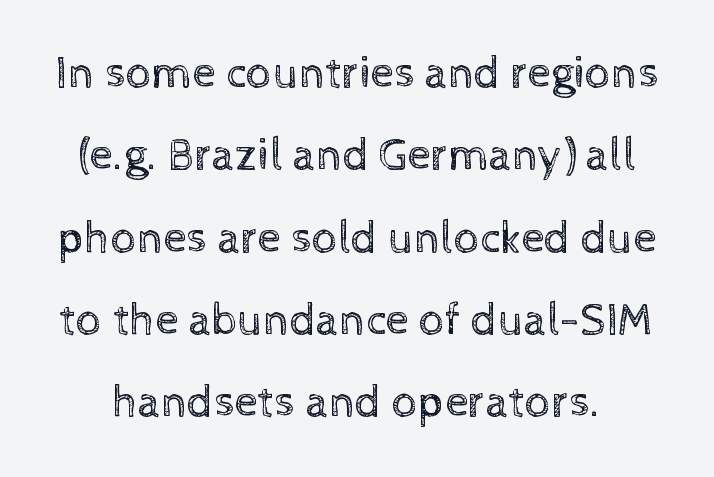
{"italic": "no", "bold": "no", "weight": "regular", "width": "normal", "x_height": "medium", "monospaced": "no", "underline": "no", "line_spacing_ratio": 1.79, "letter_spacing": "normal", "letter_spacing_em": 0.0, "glyph_px": 46}
